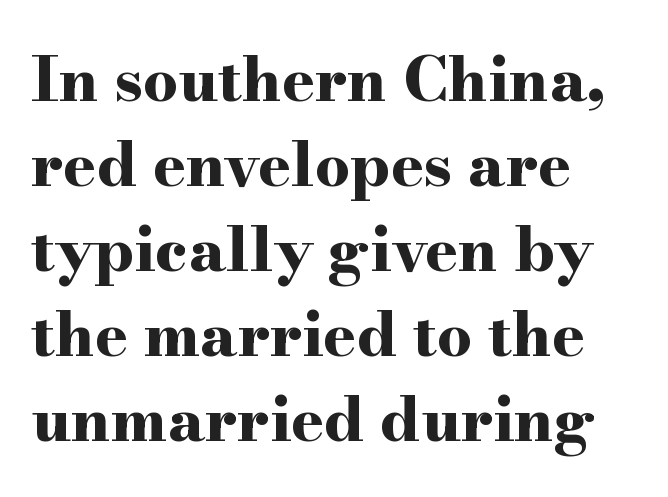
Q: Is the text bold? A: Yes.
Q: Is the text italic (slanted)? A: No, it is upright.
Q: Is the typeface a serif or a sans-serif typeface? A: Serif.
Q: Is the text underlined? A: No.
Q: How is the paragraph aligned? A: Left-aligned.
Q: Is the spacing between letters normal or unusually wide? A: Normal.
Q: Is the spacing between lines tight, normal or loose? A: Normal.
Q: Width (condensed, normal, or wide)? A: Wide.
Q: Stroke contrast? A: High.
Q: x-height? A: Small.
Q: Monospaced? A: No.
